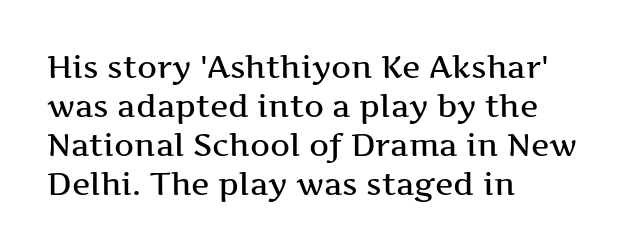
{"serif": "yes", "italic": "no", "width": "wide", "stroke_contrast": "medium", "x_height": "medium", "monospaced": "no", "underline": "no", "align": "left", "line_spacing": "normal", "line_spacing_ratio": 1.26, "letter_spacing": "normal", "letter_spacing_em": 0.0, "glyph_px": 31}
